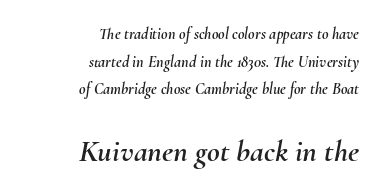
Q: Is the text italic (slanted)? A: Yes, it leans right by about 10 degrees.
Q: Is the text underlined? A: No.
Q: How is the paragraph aligned? A: Right-aligned.
Q: Is the spacing between letters normal or unusually wide? A: Normal.
Q: Which block of text is set in a larger size, the first (top) or the second (bottom)? A: The second (bottom) one.
Q: Width (condensed, normal, or wide)? A: Normal.
Q: Stroke contrast? A: Medium.
Q: x-height? A: Small.
Q: Monospaced? A: No.
